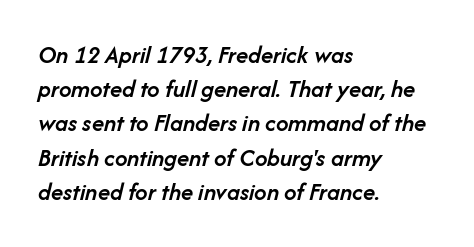
Q: Is the text bold? A: Semi-bold.
Q: Is the text italic (slanted)? A: Yes, it leans right by about 14 degrees.
Q: Is the text underlined? A: No.
Q: How is the paragraph aligned? A: Left-aligned.
Q: Is the spacing between letters normal or unusually wide? A: Normal.
Q: Is the spacing between lines tight, normal or loose? A: Normal.
